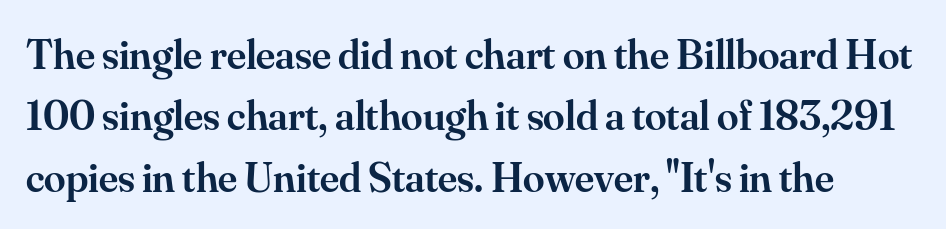
Q: Is the text bold? A: Semi-bold.
Q: Is the text italic (slanted)? A: No, it is upright.
Q: Is the typeface a serif or a sans-serif typeface? A: Serif.
Q: Is the text underlined? A: No.
Q: Is the spacing between letters normal or unusually wide? A: Normal.
Q: Is the spacing between lines tight, normal or loose? A: Normal.
Q: Width (condensed, normal, or wide)? A: Normal.
Q: Stroke contrast? A: Medium.
Q: x-height? A: Small.
Q: Monospaced? A: No.
